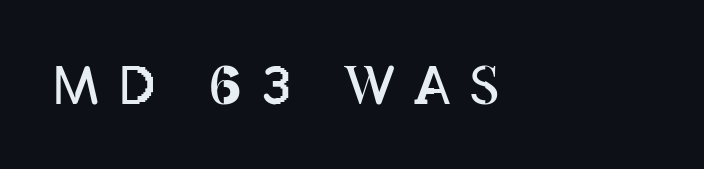
Q: Is the text bold? A: No.
Q: Is the text italic (slanted)? A: No, it is upright.
Q: Is the text underlined? A: No.
Q: How is the paragraph aligned? A: Left-aligned.
Q: Is the spacing between letters normal or unusually wide? A: Unusually wide.
Q: Width (condensed, normal, or wide)? A: Condensed.
Q: Stroke contrast? A: Low.
Q: x-height? A: Large.
Q: Monospaced? A: No.
